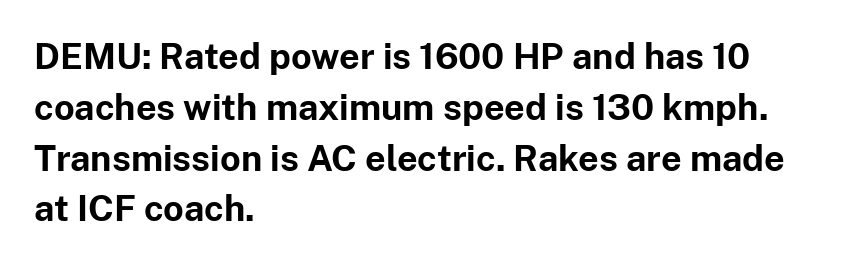
{"serif": "no", "italic": "no", "bold": "yes", "weight": "bold", "width": "normal", "stroke_contrast": "low", "x_height": "medium", "monospaced": "no", "underline": "no", "align": "left", "line_spacing": "normal", "line_spacing_ratio": 1.41, "letter_spacing": "normal", "letter_spacing_em": 0.0, "glyph_px": 36}
